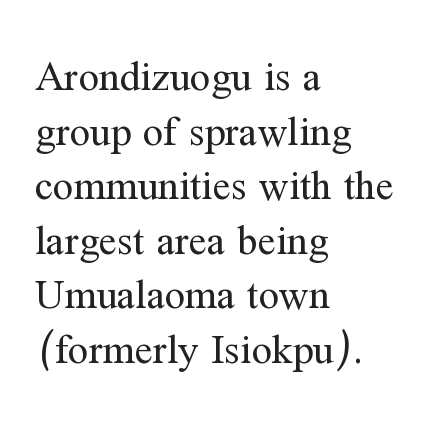
Are there feet on the stems? There are — it's a serif. A typesetter would mark this as roman, not italic. The line-height multiplier appears to be the usual default. Character widths vary here, with narrow letters taking less room than wide ones. A clean baseline with only descenders dipping below it. The lines in this sample share a left origin and differ only in where they stop.
